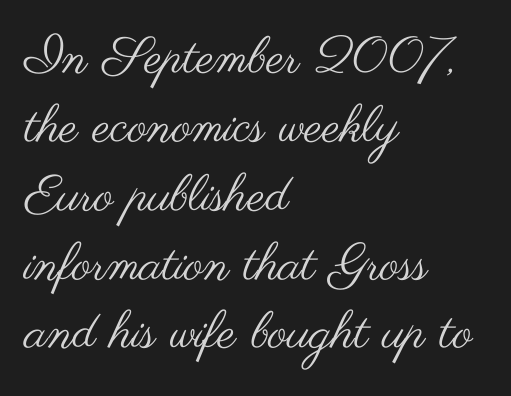
{"serif": "no", "bold": "no", "weight": "regular", "width": "wide", "stroke_contrast": "medium", "x_height": "small", "monospaced": "no", "underline": "no", "align": "left", "line_spacing": "normal", "line_spacing_ratio": 1.35, "letter_spacing": "normal", "letter_spacing_em": 0.0, "glyph_px": 51}
